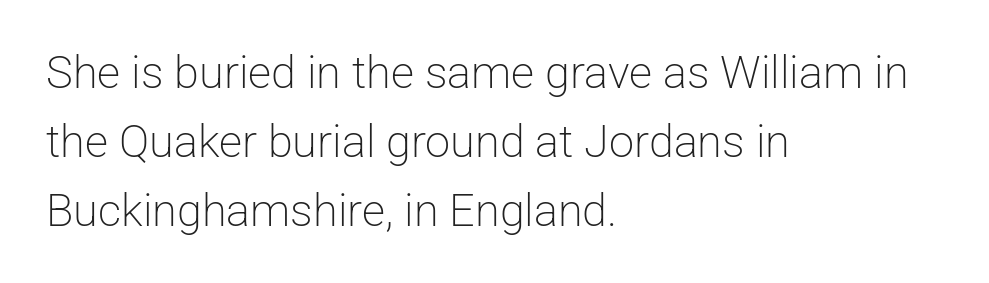
Is there much room between lines? A standard amount, neither cramped nor airy. The specimen omits any rule beneath the text block's lines. The passage shown is not bold in any degree. These lines are composed in type without serifs.
